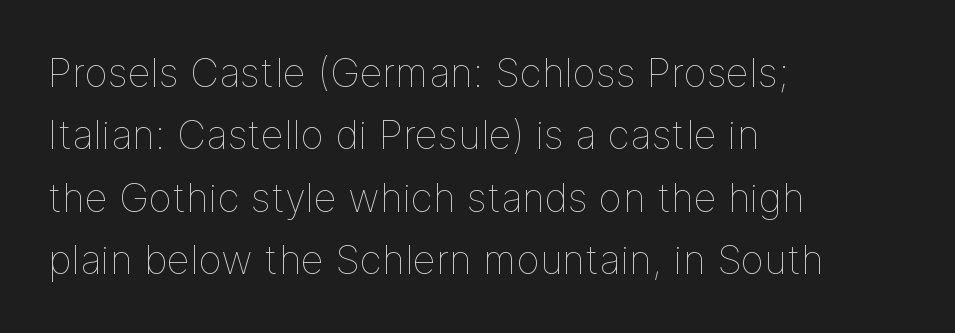
Q: Is the text bold? A: No.
Q: Is the text italic (slanted)? A: No, it is upright.
Q: Is the text underlined? A: No.
Q: How is the paragraph aligned? A: Left-aligned.
Q: Is the spacing between letters normal or unusually wide? A: Normal.
Q: Is the spacing between lines tight, normal or loose? A: Normal.
Q: Width (condensed, normal, or wide)? A: Normal.
Q: Stroke contrast? A: Low.
Q: x-height? A: Medium.
Q: Monospaced? A: No.
